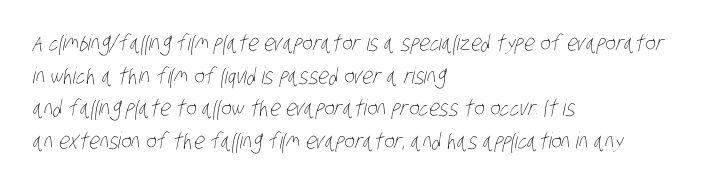
The image shows 22 px text type; set left-aligned, normal line spacing (1.48x), normal letter spacing, not underlined.
